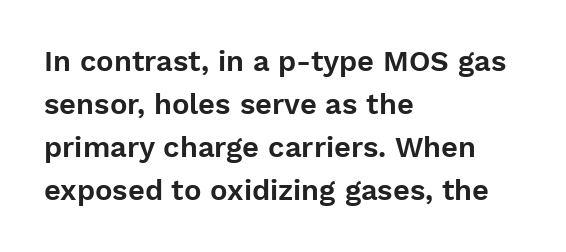
Nope, no serifs anywhere on these letters. If you drew a ruler down the left edge, every line would touch it. This is roman type, the default non-slanted kind. Plain, unruled lines of type.
